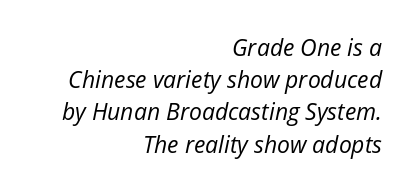
Q: Is the text bold? A: No.
Q: Is the text italic (slanted)? A: Yes, it leans right by about 12 degrees.
Q: Is the text underlined? A: No.
Q: How is the paragraph aligned? A: Right-aligned.
Q: Is the spacing between letters normal or unusually wide? A: Normal.
Q: Is the spacing between lines tight, normal or loose? A: Normal.
